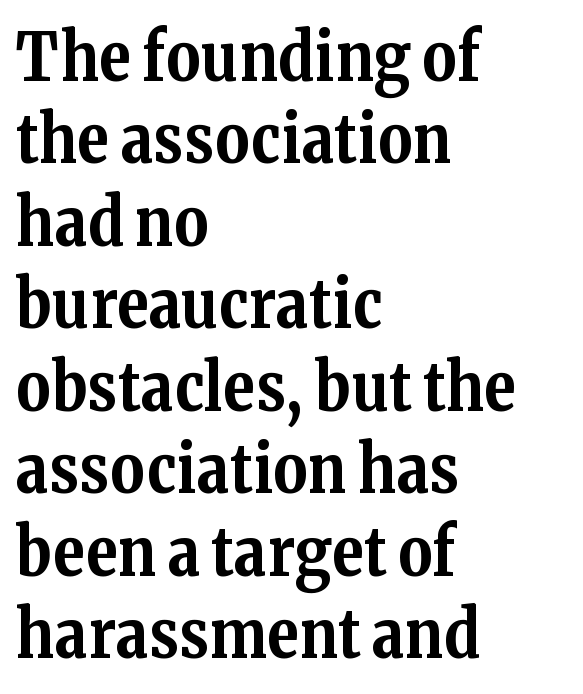
Q: Is the text bold? A: Yes.
Q: Is the text italic (slanted)? A: No, it is upright.
Q: Is the typeface a serif or a sans-serif typeface? A: Serif.
Q: Is the text underlined? A: No.
Q: How is the paragraph aligned? A: Left-aligned.
Q: Is the spacing between letters normal or unusually wide? A: Normal.
Q: Is the spacing between lines tight, normal or loose? A: Normal.
Q: Width (condensed, normal, or wide)? A: Normal.
Q: Stroke contrast? A: Medium.
Q: x-height? A: Medium.
Q: Monospaced? A: No.
